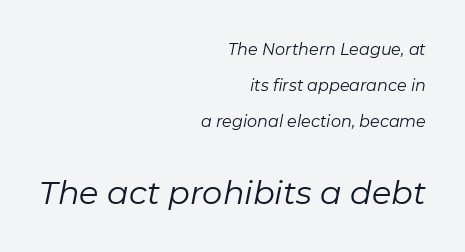
Q: Is the text bold? A: No.
Q: Is the text italic (slanted)? A: Yes, it leans right by about 11 degrees.
Q: Is the text underlined? A: No.
Q: How is the paragraph aligned? A: Right-aligned.
Q: Is the spacing between letters normal or unusually wide? A: Normal.
Q: Is the spacing between lines tight, normal or loose? A: Loose.
Q: Which block of text is set in a larger size, the first (top) or the second (bottom)? A: The second (bottom) one.
Q: Width (condensed, normal, or wide)? A: Normal.
Q: Stroke contrast? A: Low.
Q: x-height? A: Medium.
Q: Monospaced? A: No.
